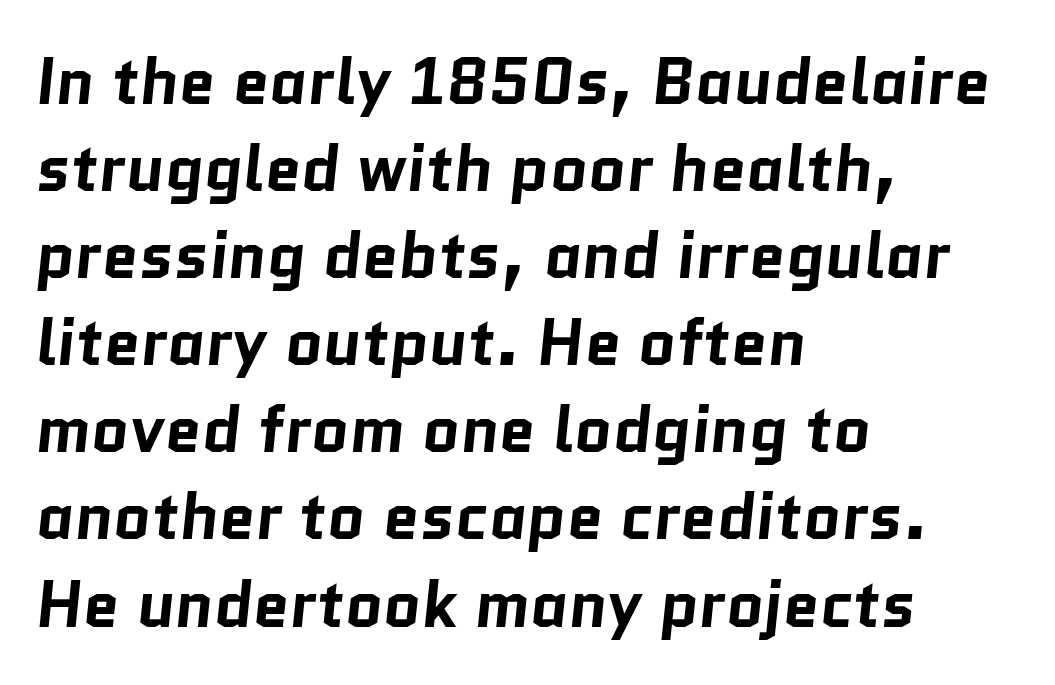
Is this a fixed-width face? No — the glyphs have proportional, varying widths. Type without underlining. If you drew a ruler down the left edge, every line would touch it. Each new line begins a customary step beneath the previous one.
